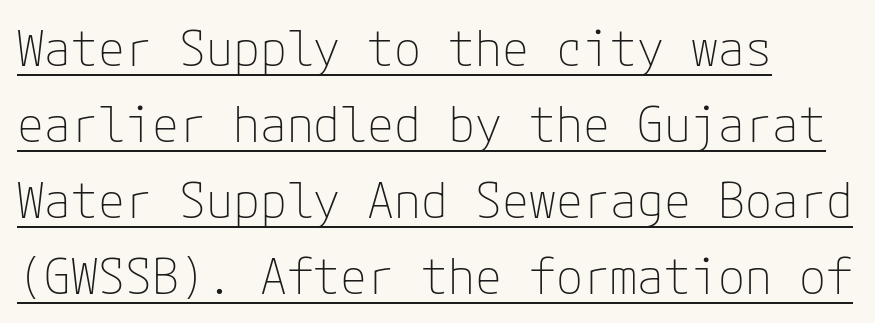
The image shows 49 px thin sans-serif type, upright; set left-aligned, normal line spacing (1.55x), normal letter spacing, underlined; low stroke contrast and a medium x-height.
